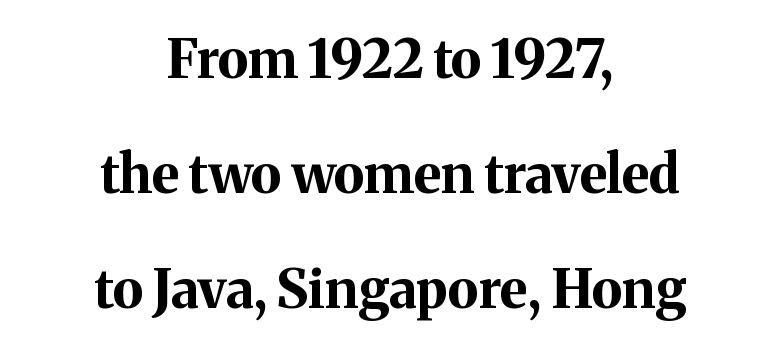
{"serif": "yes", "italic": "no", "bold": "yes", "weight": "bold", "width": "normal", "stroke_contrast": "medium", "x_height": "medium", "monospaced": "no", "underline": "no", "align": "center", "line_spacing": "loose", "line_spacing_ratio": 2.17, "letter_spacing": "normal", "letter_spacing_em": 0.0, "glyph_px": 53}
